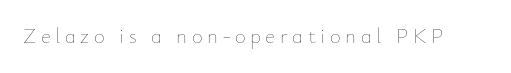
Q: Is the text bold? A: No.
Q: Is the text italic (slanted)? A: No, it is upright.
Q: Is the text underlined? A: No.
Q: Is the spacing between letters normal or unusually wide? A: Unusually wide.
